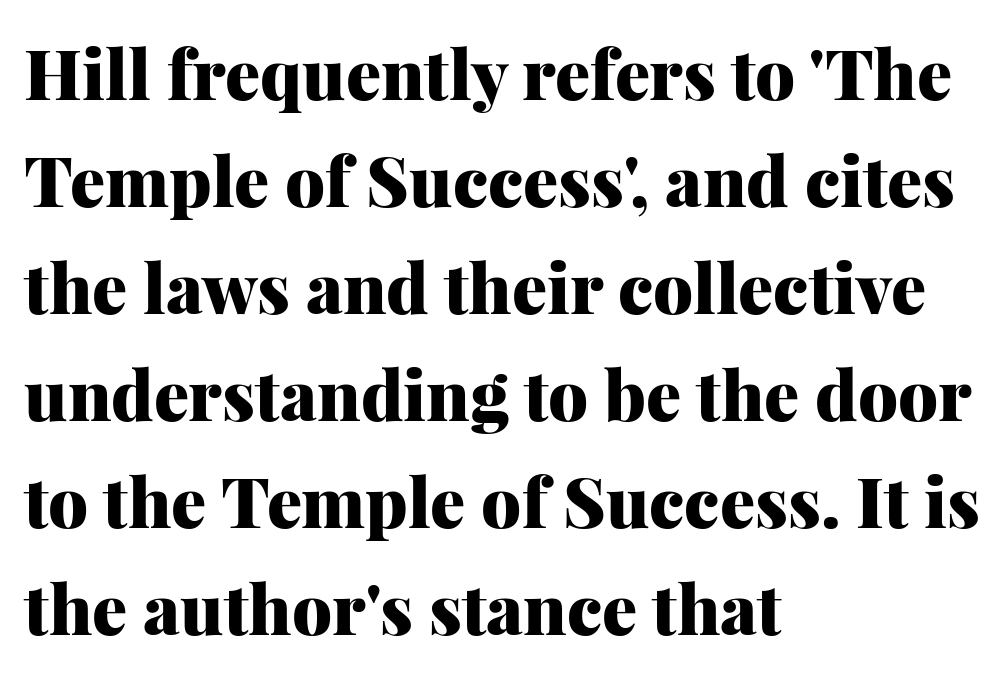
Q: Is the text bold? A: Yes.
Q: Is the text italic (slanted)? A: No, it is upright.
Q: Is the typeface a serif or a sans-serif typeface? A: Serif.
Q: Is the text underlined? A: No.
Q: How is the paragraph aligned? A: Left-aligned.
Q: Is the spacing between letters normal or unusually wide? A: Normal.
Q: Is the spacing between lines tight, normal or loose? A: Normal.
Q: Width (condensed, normal, or wide)? A: Normal.
Q: Stroke contrast? A: Medium.
Q: x-height? A: Medium.
Q: Monospaced? A: No.
